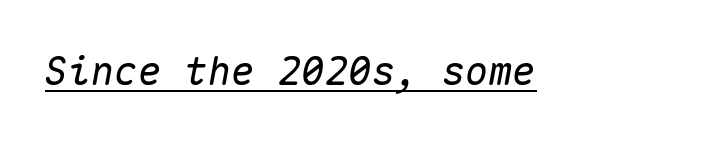
Every character here occupies the same horizontal width, giving the sample a typewriter-like rhythm. Notice how a bar underscores the lettering throughout. Here the glyphs are tracked normally, forming tight word shapes. Slant detected: the letters are inclined.
